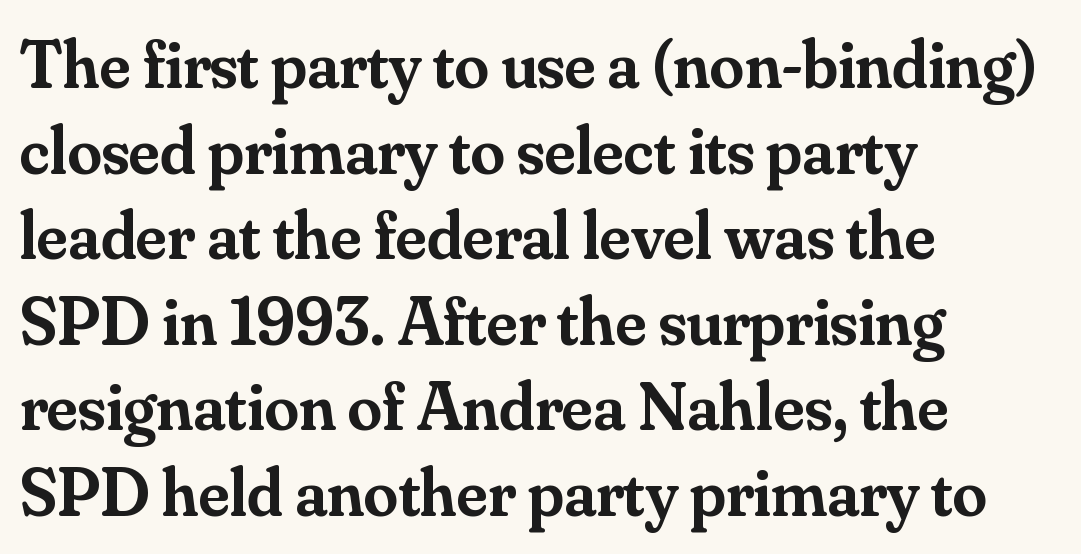
The image shows 69 px semibold serif type, upright; set left-aligned, line spacing 1.24x, normal letter spacing, not underlined; medium stroke contrast and a small x-height.
